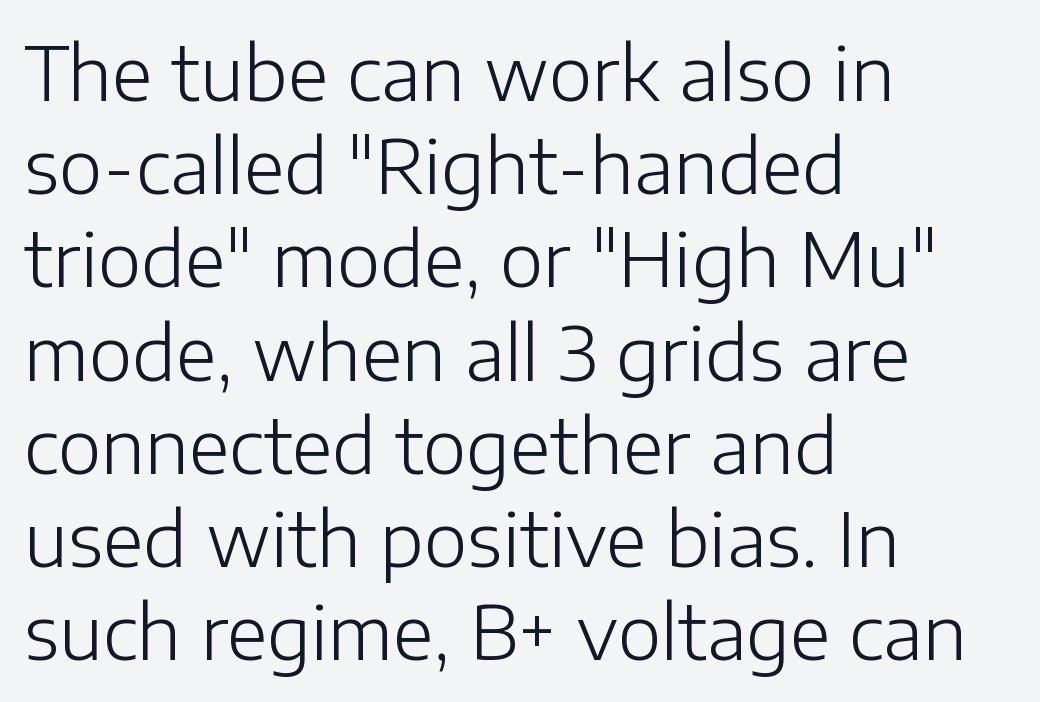
Q: Is the text bold? A: No.
Q: Is the text italic (slanted)? A: No, it is upright.
Q: Is the typeface a serif or a sans-serif typeface? A: Sans-serif.
Q: Is the text underlined? A: No.
Q: How is the paragraph aligned? A: Left-aligned.
Q: Is the spacing between letters normal or unusually wide? A: Normal.
Q: Is the spacing between lines tight, normal or loose? A: Normal.
Q: Width (condensed, normal, or wide)? A: Normal.
Q: Stroke contrast? A: Low.
Q: x-height? A: Medium.
Q: Monospaced? A: No.
